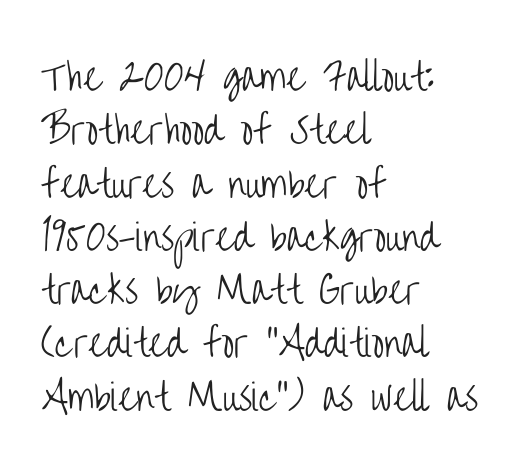
{"serif": "no", "italic": "no", "bold": "no", "weight": "light", "width": "condensed", "stroke_contrast": "low", "x_height": "large", "monospaced": "no", "underline": "no", "align": "left", "line_spacing": "normal", "line_spacing_ratio": 1.48, "letter_spacing": "normal", "letter_spacing_em": 0.0, "glyph_px": 36}
